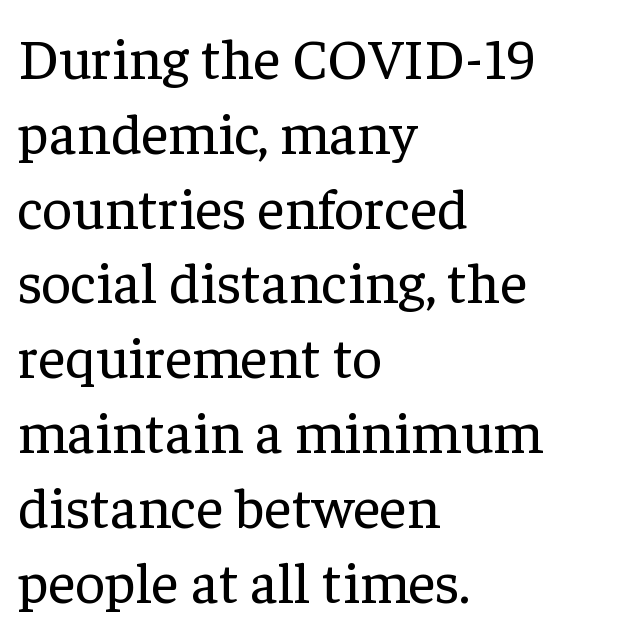
The image shows 58 px regular-weight serif type, upright; set left-aligned, normal line spacing (1.29x), normal letter spacing, not underlined; low stroke contrast and a medium x-height.
